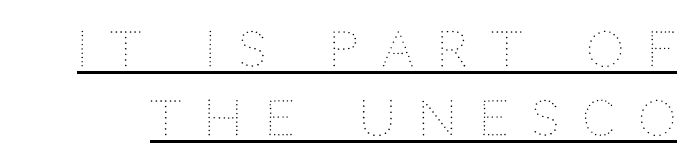
{"italic": "no", "bold": "no", "weight": "thin", "width": "normal", "stroke_contrast": "medium", "x_height": "large", "monospaced": "no", "underline": "yes", "line_spacing": "normal", "line_spacing_ratio": 1.43, "letter_spacing": "wide", "letter_spacing_em": 0.47, "glyph_px": 48}
